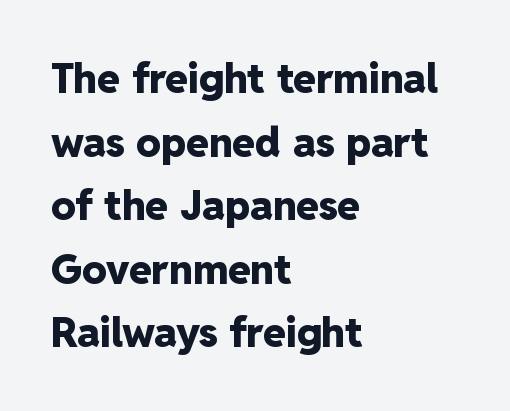
{"serif": "no", "italic": "no", "bold": "yes", "weight": "heavy", "width": "normal", "stroke_contrast": "low", "x_height": "medium", "monospaced": "no", "underline": "no", "align": "left", "line_spacing": "normal", "line_spacing_ratio": 1.55, "letter_spacing": "normal", "letter_spacing_em": 0.0, "glyph_px": 41}
